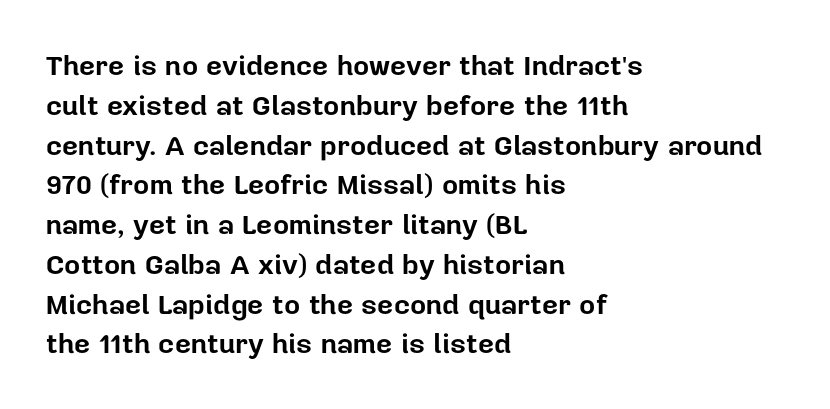
{"serif": "no", "italic": "no", "bold": "yes", "weight": "bold", "width": "normal", "stroke_contrast": "low", "x_height": "medium", "monospaced": "no", "underline": "no", "align": "left", "line_spacing": "normal", "line_spacing_ratio": 1.42, "letter_spacing": "normal", "letter_spacing_em": 0.0, "glyph_px": 28}
